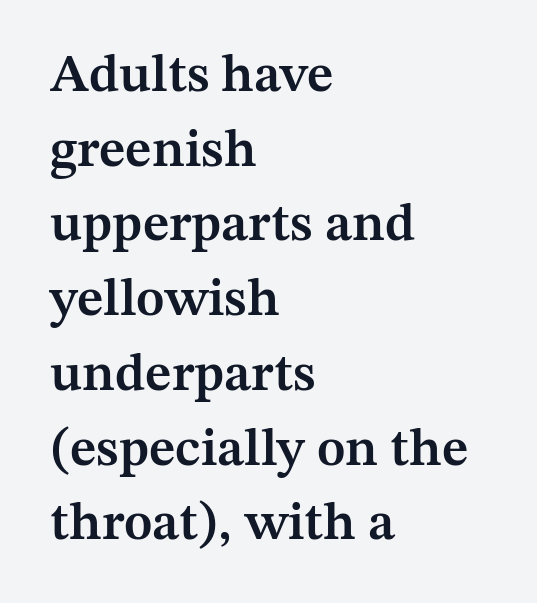
The image shows 53 px semibold serif type, upright; set left-aligned, normal line spacing (1.41x), normal letter spacing, not underlined; medium stroke contrast and a medium x-height.
